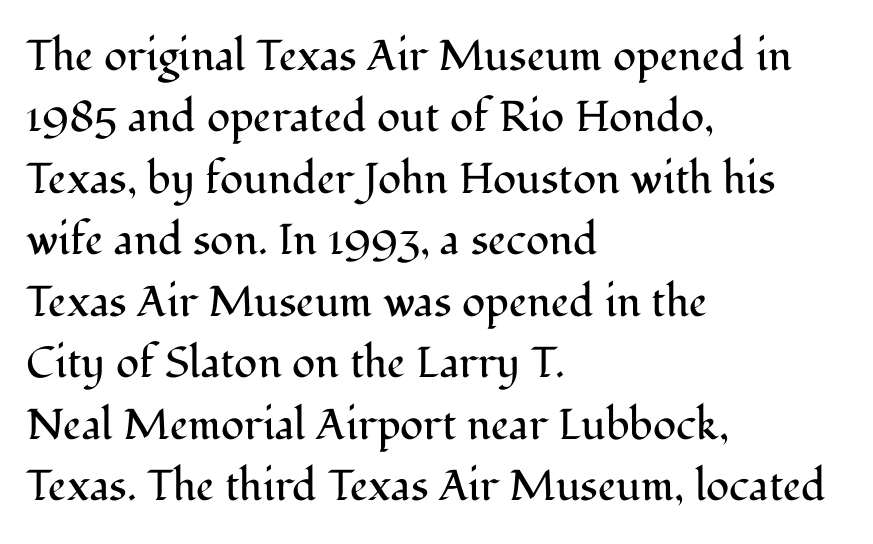
Where is the straight margin? On the left. The words here are not underlined. Think standard paragraph weight, or any step lighter than that. Upright lettering throughout.
